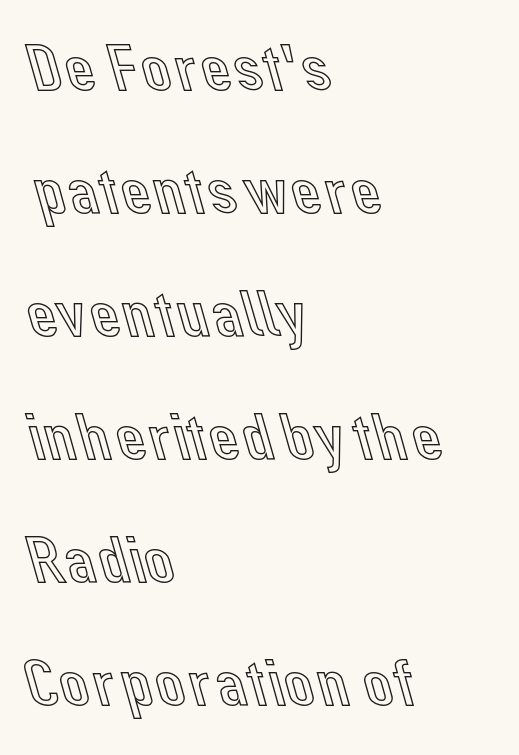
Letter spacing: default. Which margin do the lines hug? The left one — the right edge is uneven. The string is rendered with underlining switched off. This sample has the flowing, uneven cadence of proportional lettering.
